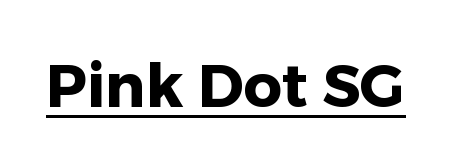
The image shows 60 px heavy sans-serif type, upright; set normal letter spacing, underlined; low stroke contrast and a medium x-height.
